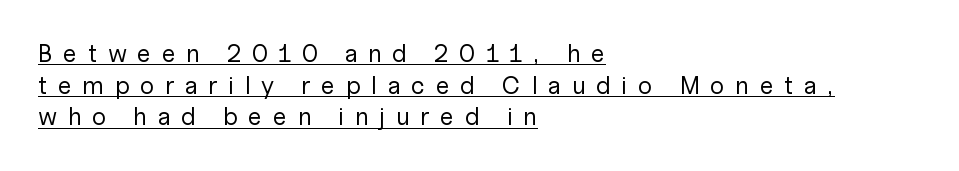
Q: Is the text bold? A: No.
Q: Is the text italic (slanted)? A: No, it is upright.
Q: Is the text underlined? A: Yes.
Q: How is the paragraph aligned? A: Left-aligned.
Q: Is the spacing between letters normal or unusually wide? A: Unusually wide.
Q: Is the spacing between lines tight, normal or loose? A: Normal.
